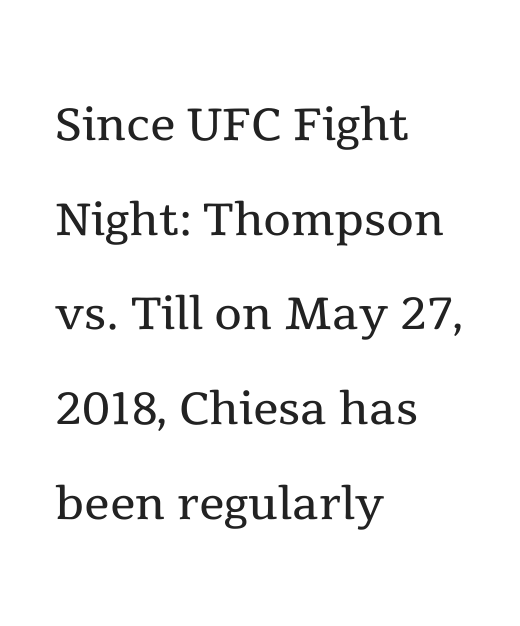
Q: Is the text bold? A: No.
Q: Is the text italic (slanted)? A: No, it is upright.
Q: Is the typeface a serif or a sans-serif typeface? A: Serif.
Q: Is the text underlined? A: No.
Q: How is the paragraph aligned? A: Left-aligned.
Q: Is the spacing between letters normal or unusually wide? A: Normal.
Q: Is the spacing between lines tight, normal or loose? A: Normal.
Q: Width (condensed, normal, or wide)? A: Normal.
Q: x-height? A: Medium.
Q: Monospaced? A: No.
